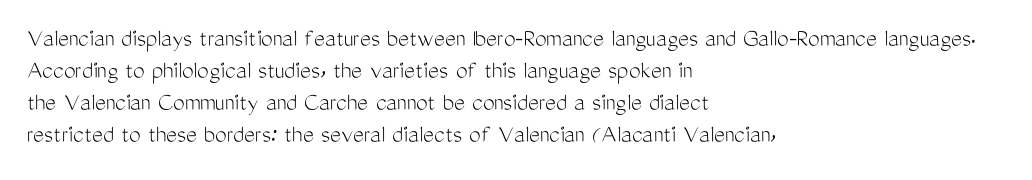
The passage shown is not underscored anywhere. Words appear dense and cohesive because spacing is normal. Alignment: flush left. Unlike italic type, these characters show no tilt at all.
